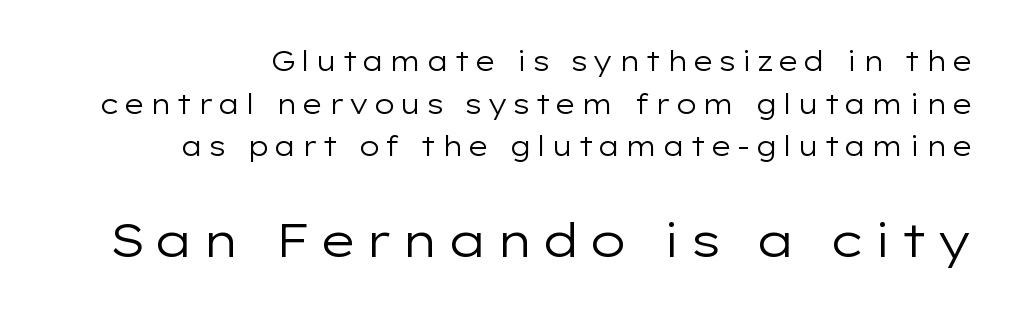
The image shows 47 px regular-weight, wide sans-serif type, upright; set normal line spacing (1.58x), not underlined; the second (bottom) block is 1.74x larger; low stroke contrast and a medium x-height.
